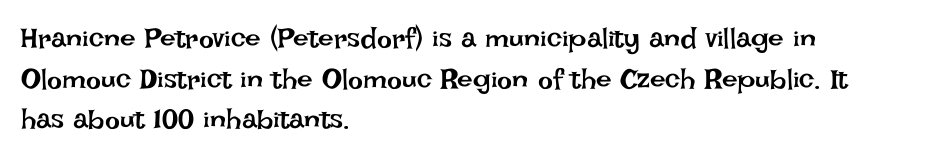
Q: Is the text bold? A: No.
Q: Is the text italic (slanted)? A: No, it is upright.
Q: Is the text underlined? A: No.
Q: How is the paragraph aligned? A: Left-aligned.
Q: Is the spacing between letters normal or unusually wide? A: Normal.
Q: Is the spacing between lines tight, normal or loose? A: Normal.
Q: Width (condensed, normal, or wide)? A: Normal.
Q: Stroke contrast? A: Low.
Q: x-height? A: Large.
Q: Monospaced? A: No.
